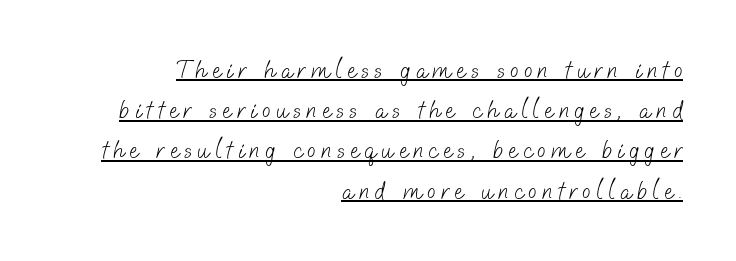
The image shows 25 px text type; set right-aligned, normal line spacing (1.61x), unusually wide letter spacing (+0.22 em), underlined.
